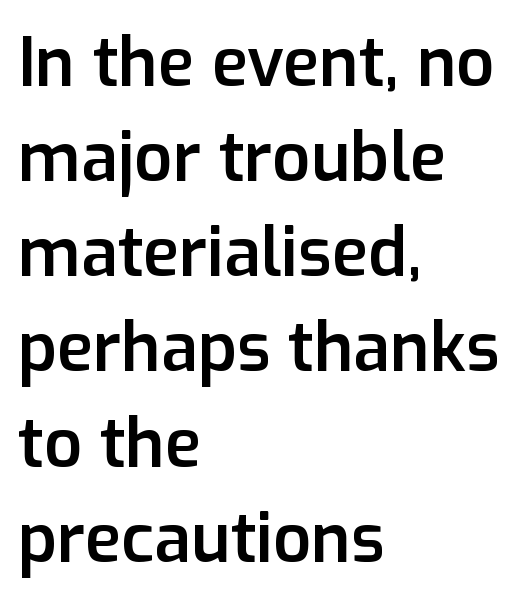
Q: Is the text bold? A: Semi-bold.
Q: Is the text italic (slanted)? A: No, it is upright.
Q: Is the typeface a serif or a sans-serif typeface? A: Sans-serif.
Q: Is the text underlined? A: No.
Q: How is the paragraph aligned? A: Left-aligned.
Q: Is the spacing between letters normal or unusually wide? A: Normal.
Q: Is the spacing between lines tight, normal or loose? A: Normal.
Q: Width (condensed, normal, or wide)? A: Normal.
Q: Stroke contrast? A: Low.
Q: x-height? A: Medium.
Q: Monospaced? A: No.
